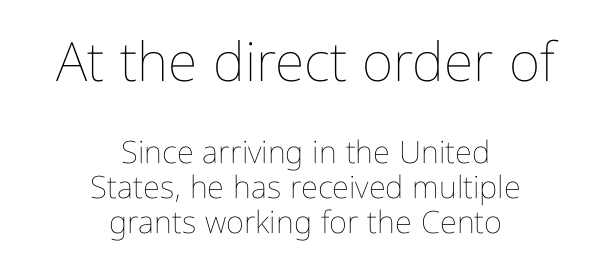
The image shows 54 px thin, condensed type, upright; set centered, tight line spacing (1.13x), normal letter spacing, not underlined; the first (top) block is 1.74x larger; low stroke contrast and a medium x-height.
